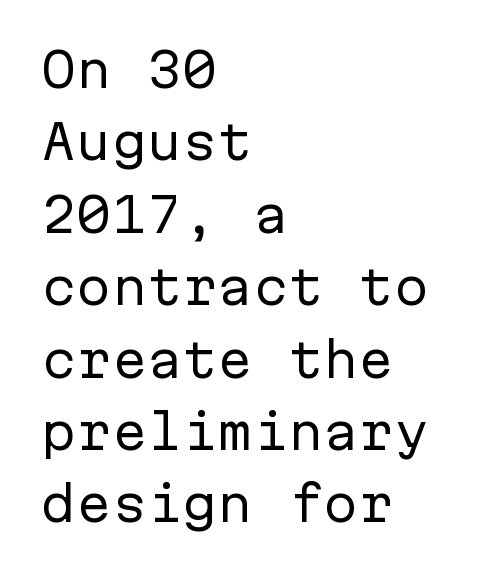
{"serif": "no", "italic": "no", "bold": "no", "weight": "regular", "width": "normal", "stroke_contrast": "low", "x_height": "medium", "monospaced": "yes", "underline": "no", "align": "left", "line_spacing": "normal", "line_spacing_ratio": 1.54, "letter_spacing": "normal", "letter_spacing_em": 0.0, "glyph_px": 47}
